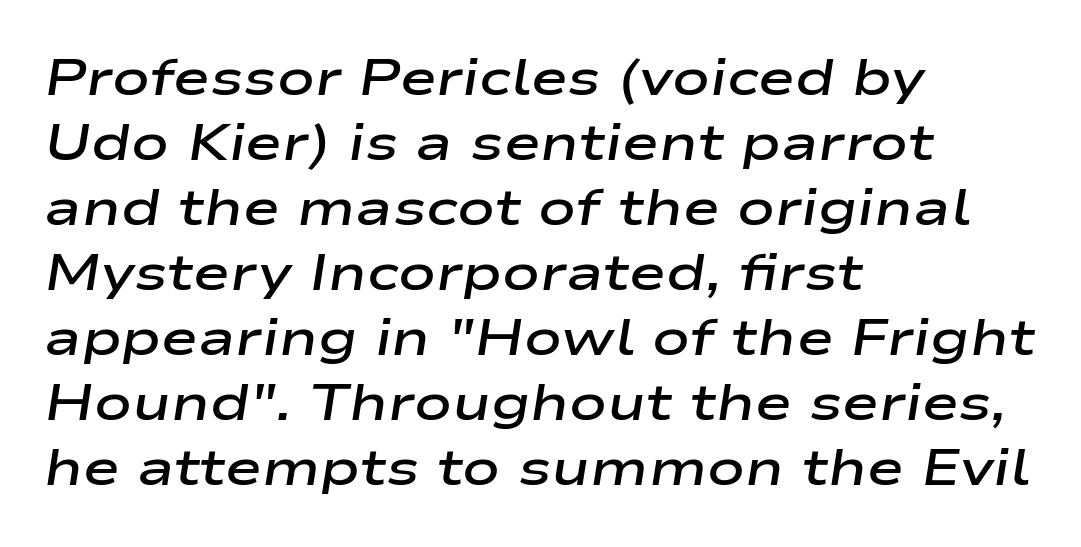
Q: Is the text bold? A: Semi-bold.
Q: Is the text italic (slanted)? A: Yes, it leans right by about 9 degrees.
Q: Is the text underlined? A: No.
Q: How is the paragraph aligned? A: Left-aligned.
Q: Is the spacing between letters normal or unusually wide? A: Normal.
Q: Is the spacing between lines tight, normal or loose? A: Normal.
Q: Width (condensed, normal, or wide)? A: Wide.
Q: Stroke contrast? A: Low.
Q: x-height? A: Medium.
Q: Monospaced? A: No.
